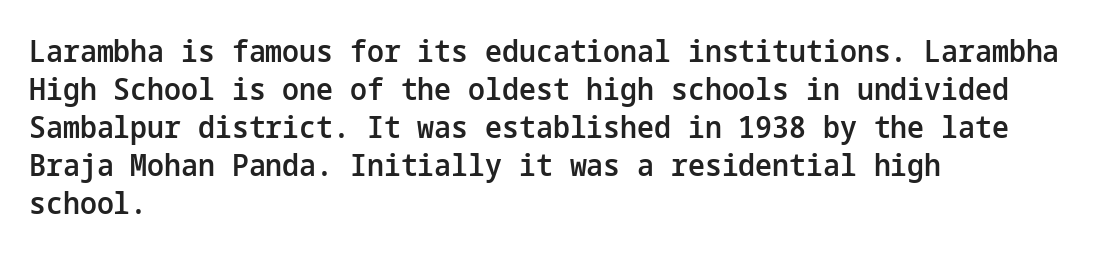
Q: Is the text bold? A: Semi-bold.
Q: Is the text italic (slanted)? A: No, it is upright.
Q: Is the typeface a serif or a sans-serif typeface? A: Sans-serif.
Q: Is the text underlined? A: No.
Q: How is the paragraph aligned? A: Left-aligned.
Q: Is the spacing between letters normal or unusually wide? A: Normal.
Q: Is the spacing between lines tight, normal or loose? A: Normal.
Q: Width (condensed, normal, or wide)? A: Normal.
Q: Stroke contrast? A: Low.
Q: x-height? A: Medium.
